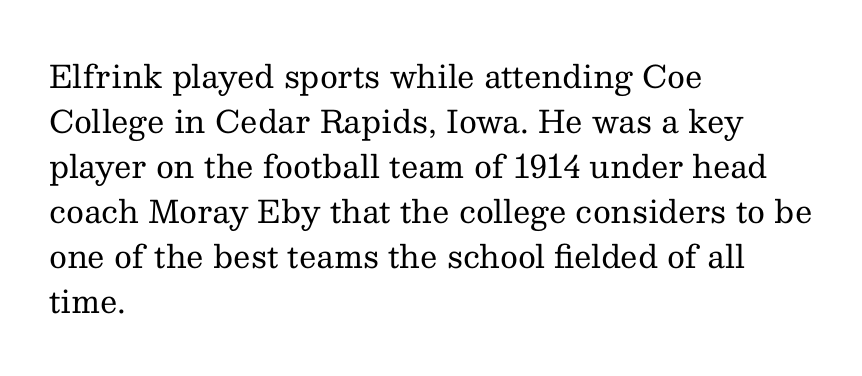
Q: Is the text bold? A: No.
Q: Is the text italic (slanted)? A: No, it is upright.
Q: Is the typeface a serif or a sans-serif typeface? A: Serif.
Q: Is the text underlined? A: No.
Q: How is the paragraph aligned? A: Left-aligned.
Q: Is the spacing between letters normal or unusually wide? A: Normal.
Q: Is the spacing between lines tight, normal or loose? A: Normal.
Q: Width (condensed, normal, or wide)? A: Normal.
Q: Stroke contrast? A: Medium.
Q: x-height? A: Medium.
Q: Monospaced? A: No.
